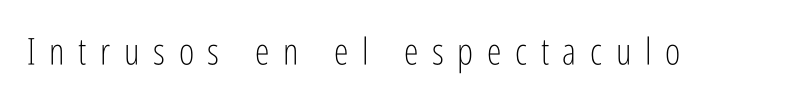
The typesetting does not lean heavy: it is not bold. Loose tracking; the words dissolve into strings of separated letters. This sample uses a sans-serif face. Character widths vary here, with narrow letters taking less room than wide ones. Vertical strokes here are truly vertical.
